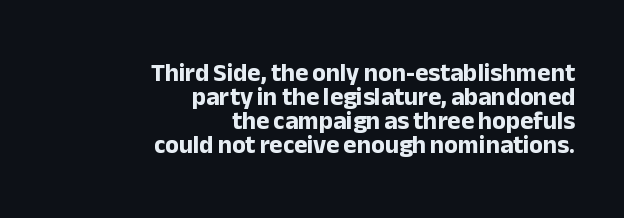
The gap between lines stays unmarked. The compositor pushed each line to the right boundary. Characters follow at the spacing the type designer built in. The passage shown stacks its lines with hardly any gap. Every character sits straight up, as roman type does.
